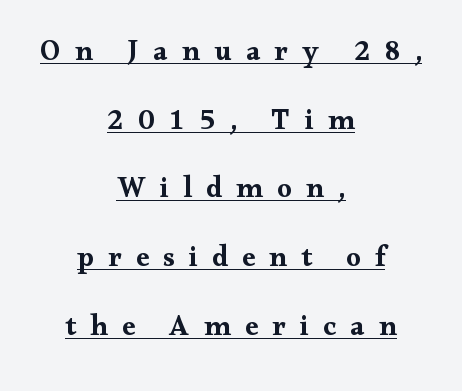
{"serif": "yes", "italic": "no", "bold": "yes", "weight": "bold", "width": "wide", "stroke_contrast": "medium", "x_height": "small", "monospaced": "no", "underline": "yes", "align": "center", "line_spacing": "loose", "line_spacing_ratio": 2.37, "letter_spacing": "wide", "letter_spacing_em": 0.49, "glyph_px": 29}
